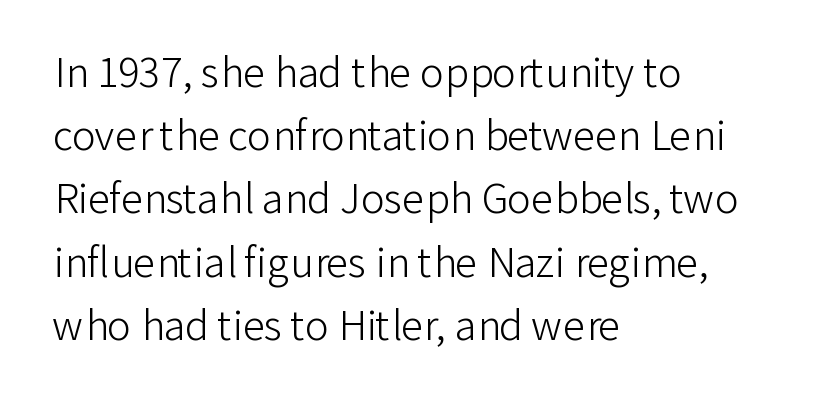
Q: Is the text bold? A: No.
Q: Is the text italic (slanted)? A: No, it is upright.
Q: Is the typeface a serif or a sans-serif typeface? A: Sans-serif.
Q: Is the text underlined? A: No.
Q: How is the paragraph aligned? A: Left-aligned.
Q: Is the spacing between letters normal or unusually wide? A: Normal.
Q: Is the spacing between lines tight, normal or loose? A: Normal.
Q: Width (condensed, normal, or wide)? A: Normal.
Q: Stroke contrast? A: Low.
Q: x-height? A: Medium.
Q: Monospaced? A: No.
